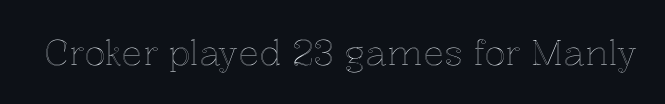
The image shows 35 px text type, upright; set normal letter spacing, not underlined; a medium x-height.
